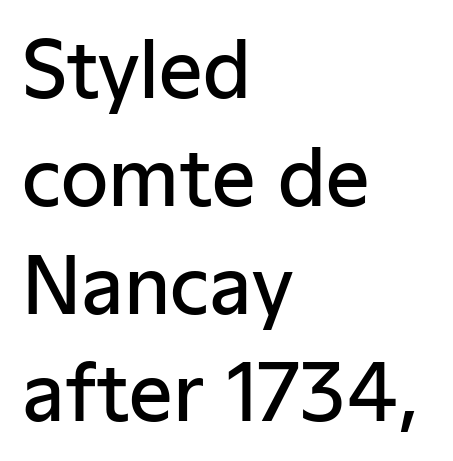
{"serif": "no", "italic": "no", "bold": "semi", "weight": "semibold", "width": "normal", "stroke_contrast": "low", "x_height": "medium", "monospaced": "no", "underline": "no", "align": "left", "line_spacing": "normal", "line_spacing_ratio": 1.4, "letter_spacing": "normal", "letter_spacing_em": 0.0, "glyph_px": 77}
